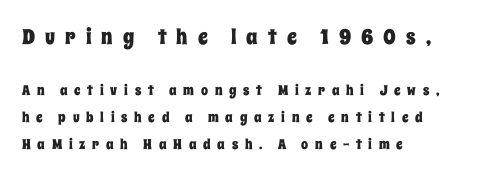
The image shows 21 px text type, upright; set left-aligned, loose line spacing (1.94x), unusually wide letter spacing (+0.48 em), not underlined; the first (top) block is 1.5x larger.
